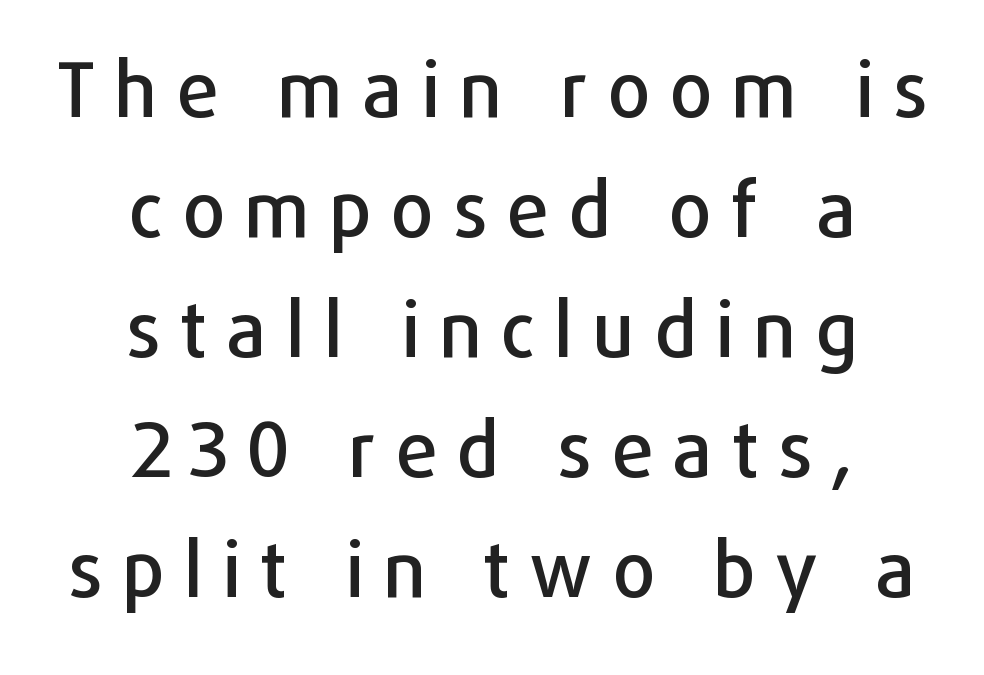
The passage shown stacks its lines at a standard gap. Here the designer chose a conventional face with non-uniform glyph widths. Is the block centered? Yes — each line is placed symmetrically about the middle. Designer's note — italics off, roman on. Tracking here is generous; glyphs stand well apart from one another.
